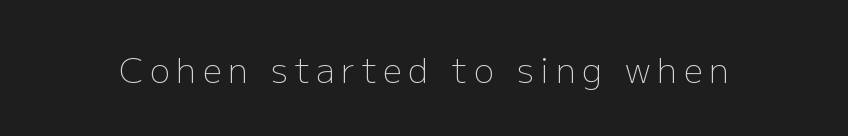
The image shows 34 px light sans-serif type, upright; set not underlined; low stroke contrast and a medium x-height.
